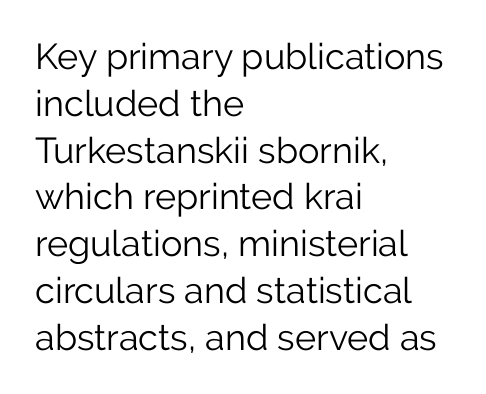
The image shows 36 px light sans-serif type, upright; set left-aligned, normal line spacing (1.3x), normal letter spacing, not underlined; low stroke contrast and a medium x-height.
